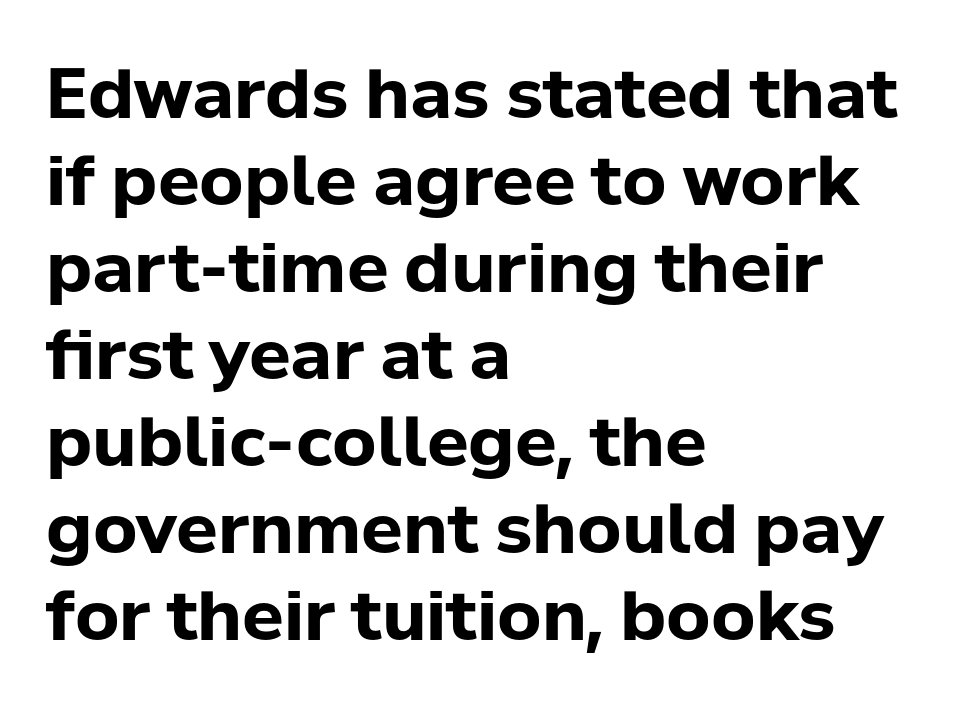
Think of a printed novel: that variable character pitch is what you see here. What kind of face is this? One without serifs — a sans. The gaps between neighbouring characters are ordinary and unremarkable. A clean baseline with only descenders dipping below it. What weight is shown? A full bold with thick strokes.
